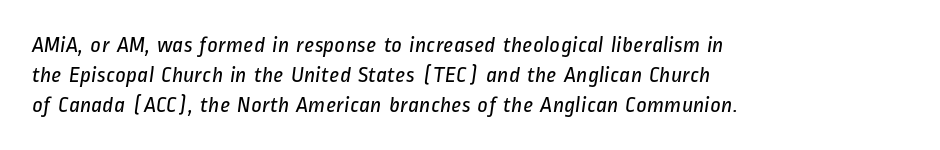
{"bold": "no", "underline": "no", "align": "left", "line_spacing": "normal", "line_spacing_ratio": 1.3, "letter_spacing": "normal", "letter_spacing_em": 0.0, "glyph_px": 23}
